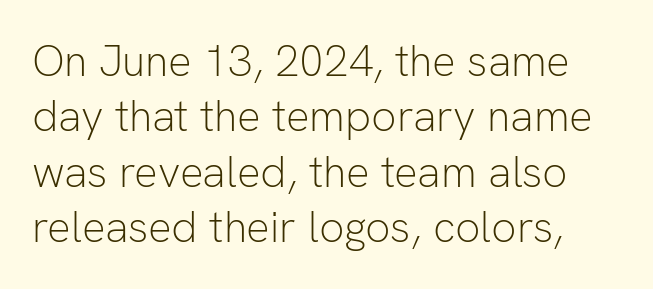
The image shows 44 px light sans-serif type, upright; set normal line spacing (1.26x), normal letter spacing, not underlined; low stroke contrast and a medium x-height.
